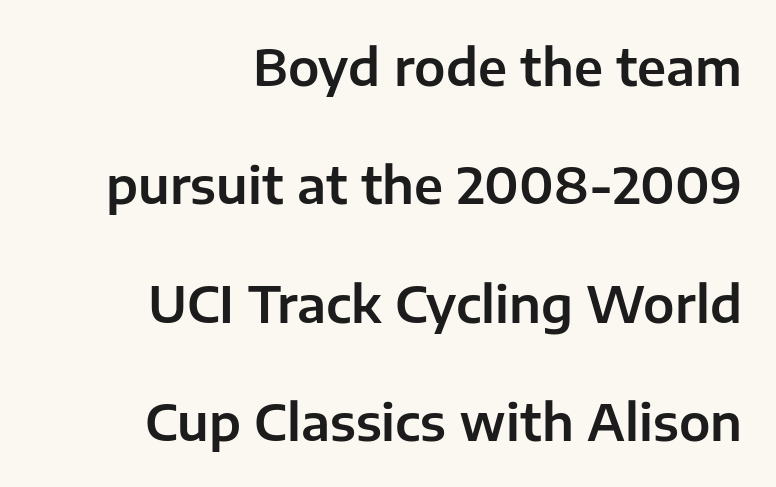
The string is rendered with underlining switched off. Serif or sans? Sans — the stroke terminals are bare. The line-height multiplier appears high, well above default. Caption: multi-line text, flush right, ragged left. There is no visible air inserted between adjacent glyphs.
